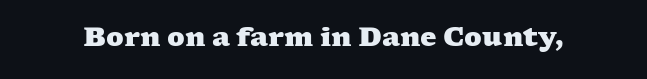
{"bold": "yes", "underline": "no", "letter_spacing": "normal", "letter_spacing_em": 0.0, "glyph_px": 26}
